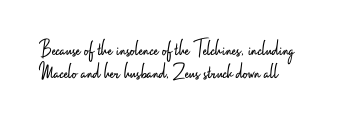
{"bold": "no", "underline": "no", "line_spacing": "tight", "line_spacing_ratio": 0.98, "letter_spacing": "normal", "letter_spacing_em": 0.0, "glyph_px": 23}
